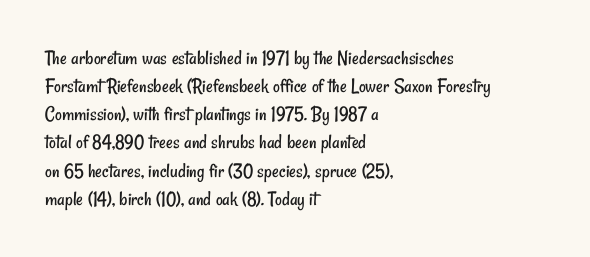
Default kerning and tracking; the words read as compact shapes. A normal amount of white space separates one row of letters from the next. Does the copy run flush right? No — it runs flush left. Plain, unruled lines of type.
